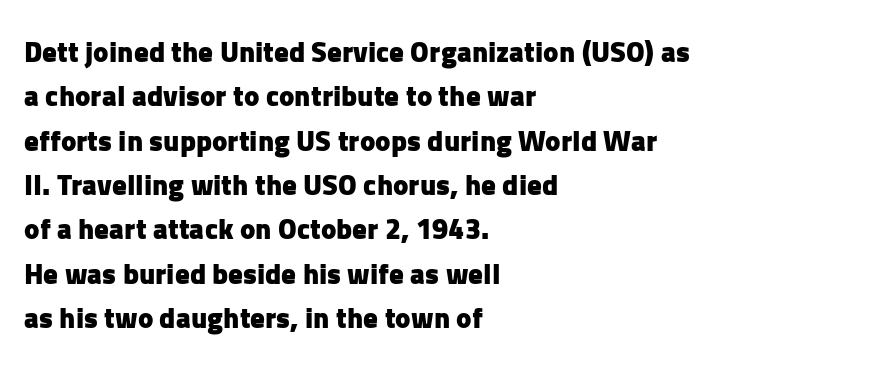
Each word holds together tightly as a unit, with standard inter-letter gaps. How would I describe the line gaps? Plain and ordinary. Chunky letters — that's bold for sure. A student would call this left alignment; a typographer would say flush left, rag right.
